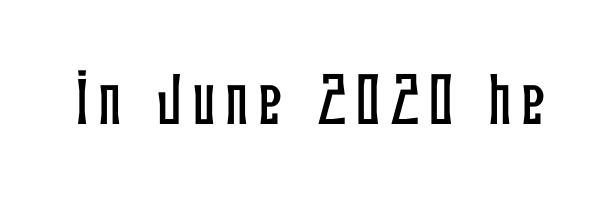
{"italic": "no", "width": "condensed", "stroke_contrast": "low", "x_height": "medium", "monospaced": "no", "underline": "no", "glyph_px": 58}
